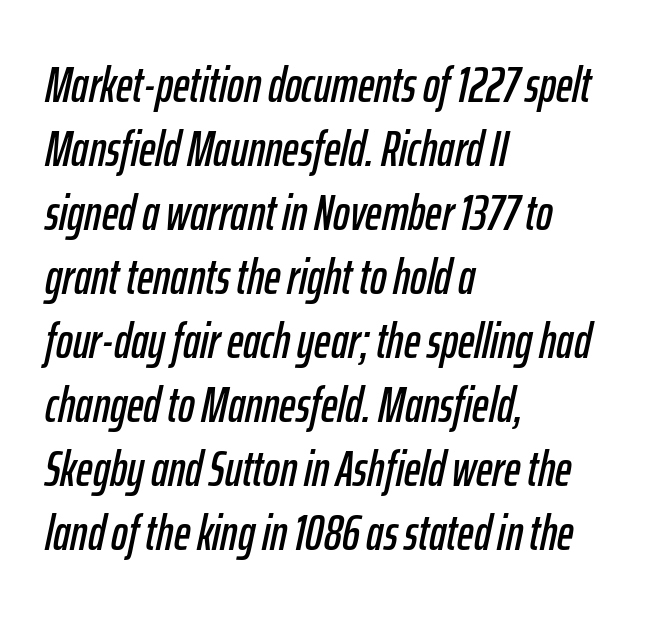
The passage shown leans; its letterforms are oblique. Students, note that the glyphs here touch the page at normal intervals. Left-aligned paragraph, ragged on the right. Here the designer chose a conventional face with non-uniform glyph widths. A bare baseline throughout the passage.
